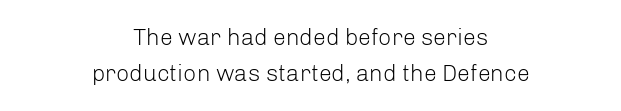
{"italic": "no", "bold": "no", "underline": "no", "align": "center", "line_spacing": "normal", "line_spacing_ratio": 1.58, "letter_spacing": "normal", "letter_spacing_em": 0.0, "glyph_px": 23}
